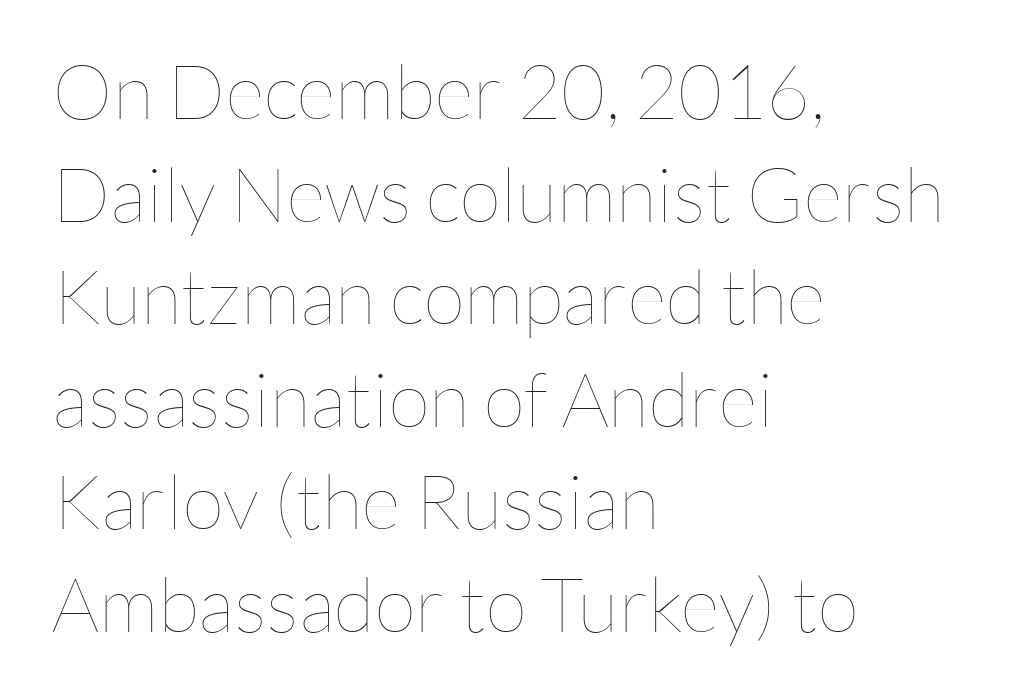
Notice how the stems are strictly vertical — no italics here. Left-aligned paragraph, ragged on the right. Varying glyph widths throughout — classic text-font behaviour. Vertically, the passage feels balanced, rows spaced as you'd expect. What stands out about the letter spacing? Nothing — it is the standard amount.
